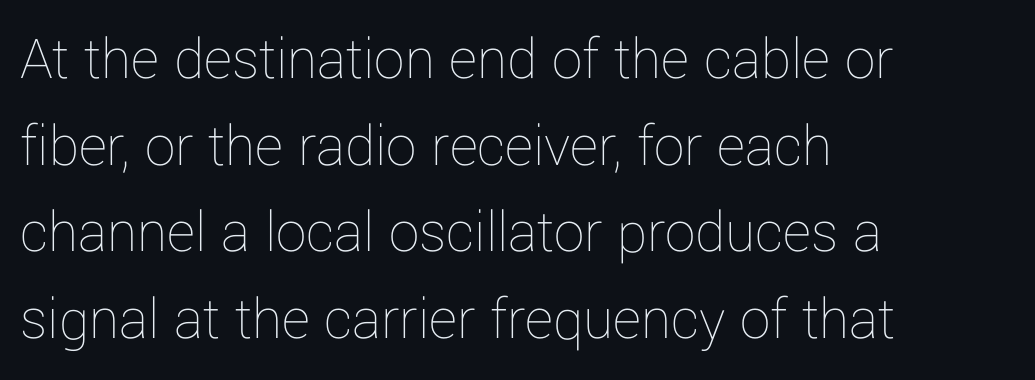
{"italic": "no", "bold": "no", "weight": "thin", "width": "normal", "stroke_contrast": "low", "x_height": "medium", "monospaced": "no", "underline": "no", "align": "left", "line_spacing": "normal", "line_spacing_ratio": 1.42, "letter_spacing": "normal", "letter_spacing_em": 0.0, "glyph_px": 61}
